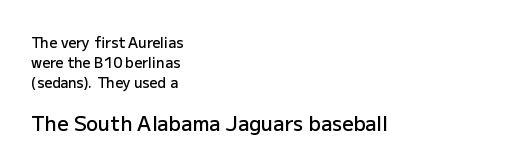
{"italic": "no", "bold": "semi", "underline": "no", "align": "left", "line_spacing": "normal", "line_spacing_ratio": 1.42, "letter_spacing": "normal", "letter_spacing_em": 0.0, "larger_block": "second", "size_ratio": 1.43, "glyph_px": 20}
